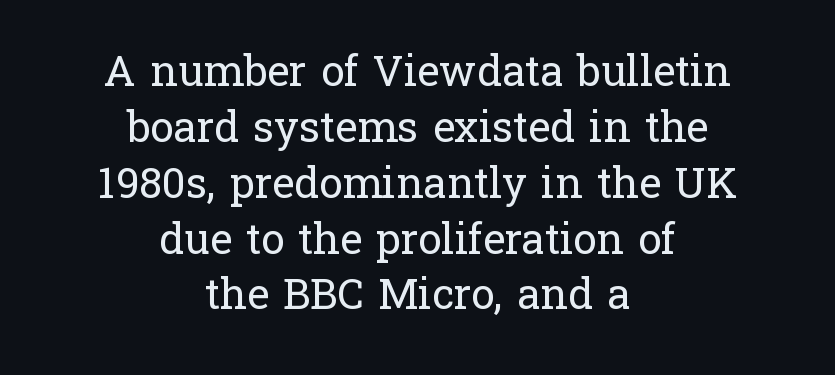
The image shows 42 px regular-weight serif type, upright; set centered, normal line spacing (1.33x), normal letter spacing, not underlined; low stroke contrast and a medium x-height.
